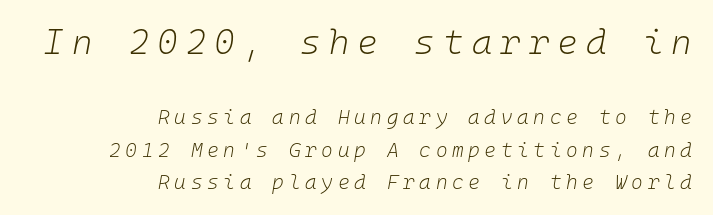
{"italic": "yes", "lean": "right", "slant_degrees": 10, "bold": "no", "weight": "light", "width": "normal", "stroke_contrast": "low", "x_height": "medium", "monospaced": "yes", "underline": "no", "align": "right", "line_spacing": "normal", "line_spacing_ratio": 1.61, "letter_spacing": "wide", "letter_spacing_em": 0.23, "larger_block": "first", "size_ratio": 1.75, "glyph_px": 35}
